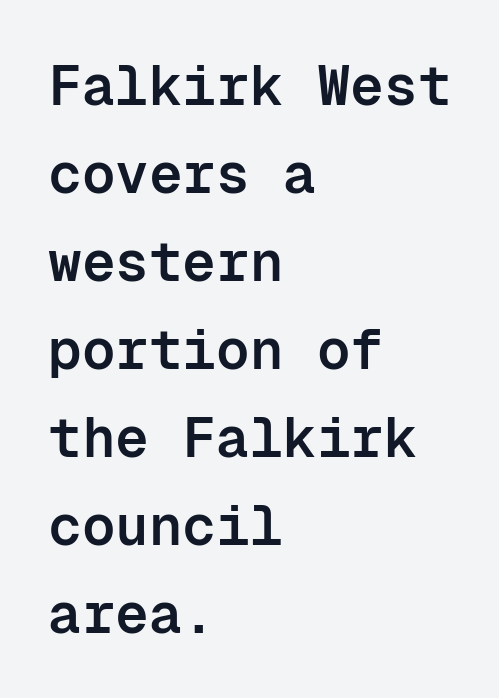
The image shows 56 px semibold sans-serif type, upright, monospaced; set left-aligned, normal line spacing (1.57x), normal letter spacing, not underlined; low stroke contrast and a medium x-height.
